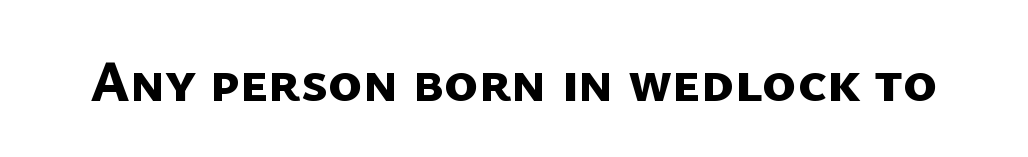
{"serif": "no", "bold": "yes", "weight": "bold", "width": "normal", "stroke_contrast": "low", "x_height": "medium", "monospaced": "no", "underline": "no", "letter_spacing": "normal", "letter_spacing_em": 0.0, "glyph_px": 58}
